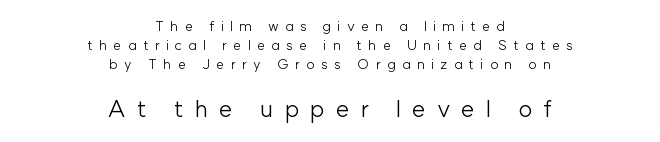
{"italic": "no", "bold": "no", "underline": "no", "align": "center", "line_spacing": "normal", "line_spacing_ratio": 1.36, "letter_spacing": "wide", "letter_spacing_em": 0.46, "larger_block": "second", "size_ratio": 1.71, "glyph_px": 24}
